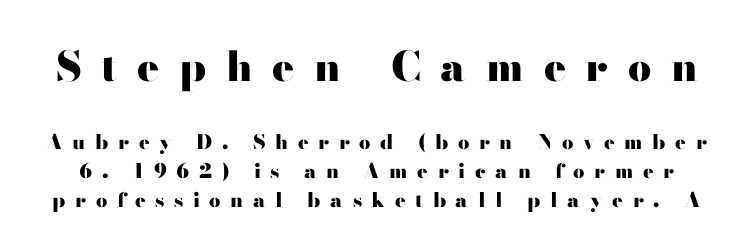
The image shows 41 px heavy, wide sans-serif type, upright; set normal line spacing (1.45x), unusually wide letter spacing (+0.48 em), not underlined; the first (top) block is 2.05x larger; high stroke contrast and a small x-height.
